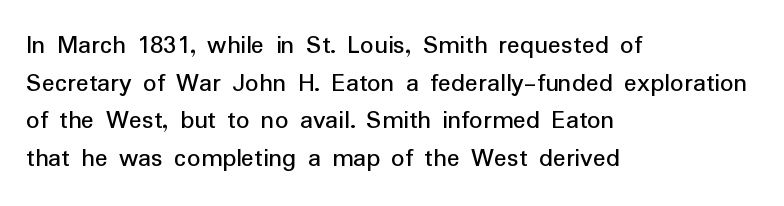
{"italic": "no", "bold": "no", "underline": "no", "align": "left", "line_spacing": "normal", "line_spacing_ratio": 1.39, "letter_spacing": "normal", "letter_spacing_em": 0.0, "glyph_px": 27}
